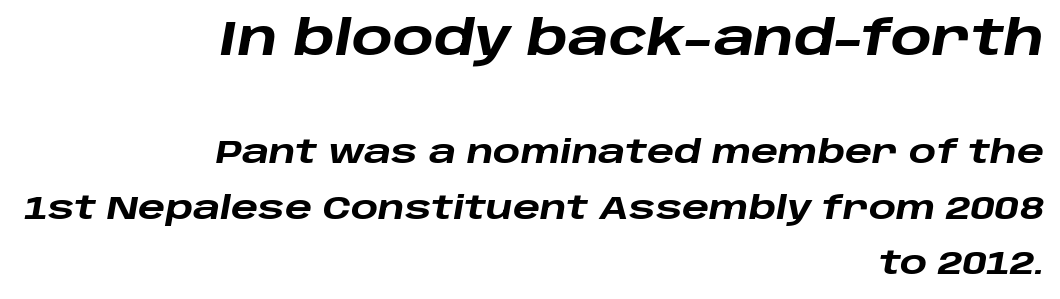
The image shows 48 px heavy, wide type, italic (leaning right); set right-aligned, line spacing 1.73x, normal letter spacing, not underlined; the first (top) block is 1.5x larger; low stroke contrast and a large x-height.
